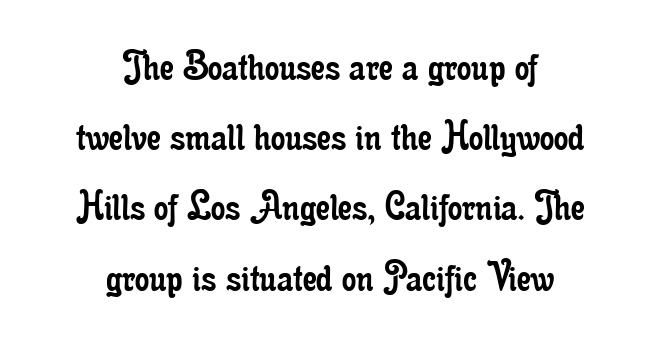
The image shows 45 px regular-weight, condensed serif type, upright; set centered, normal line spacing (1.56x), normal letter spacing, not underlined; low stroke contrast and a small x-height.
